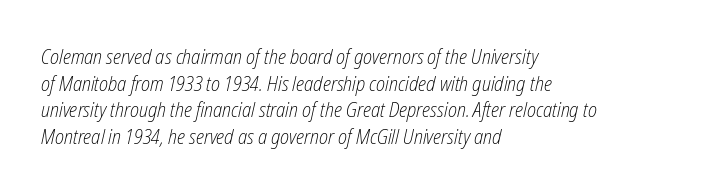
The passage is arranged the way most books set body copy — flush left. The glyphs are unaccompanied by any horizontal stroke below them. You can tell it's italic because the verticals aren't actually vertical. Honestly, the letter spacing is just normal — you wouldn't notice it.
